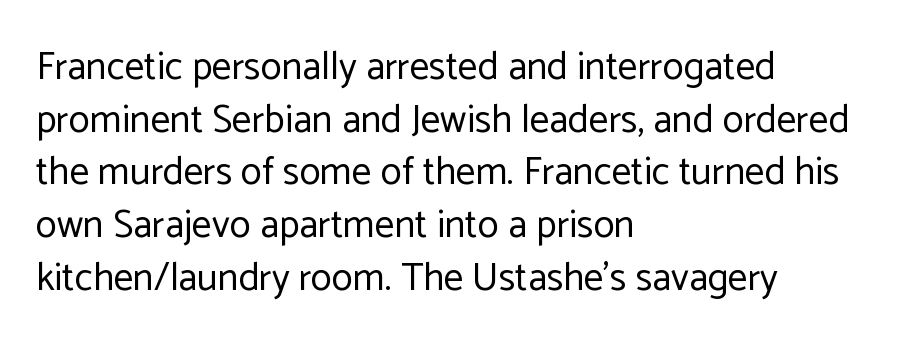
Is this a fixed-width face? No — the glyphs have proportional, varying widths. Regarding serifs, this sample does without them. Quick note: underline off. Ordinary non-slanted type is in use.
